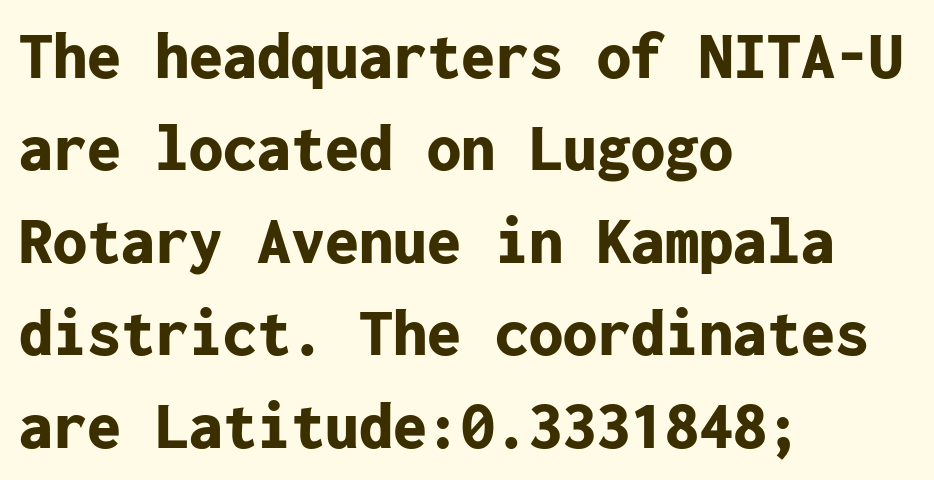
Left-aligned paragraph, ragged on the right. The passage shown is typed in a monospace face where columns stay perfectly aligned. To sum up the face: it is a sans, with no serifs. Designer's note — italics off, roman on. Is the type bold? Yes — the strokes are clearly thick and heavy.
